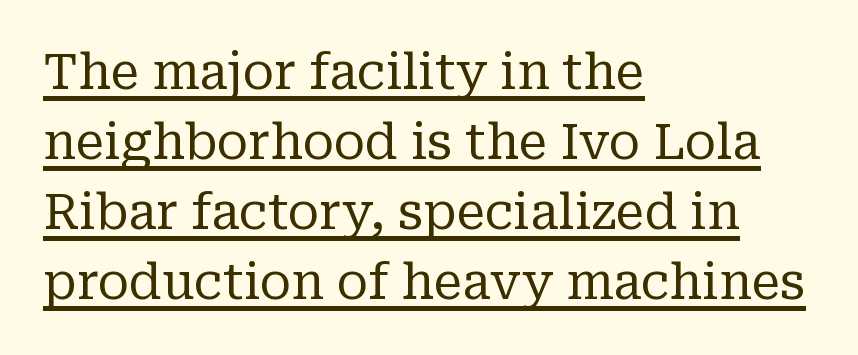
{"serif": "yes", "italic": "no", "bold": "no", "weight": "regular", "width": "normal", "stroke_contrast": "low", "x_height": "medium", "monospaced": "no", "underline": "yes", "align": "left", "line_spacing": "normal", "line_spacing_ratio": 1.43, "letter_spacing": "normal", "letter_spacing_em": 0.0, "glyph_px": 49}
